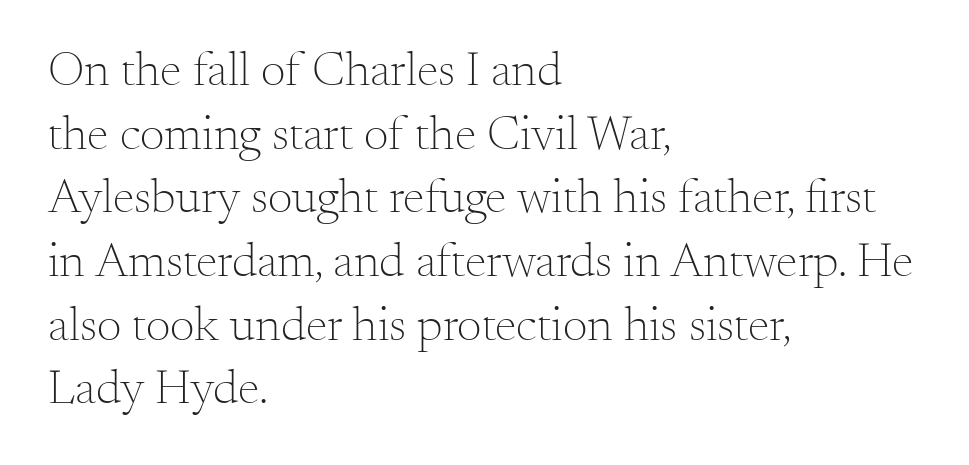
The image shows 49 px light serif type, upright; set left-aligned, normal line spacing (1.3x), normal letter spacing, not underlined; medium stroke contrast and a small x-height.
